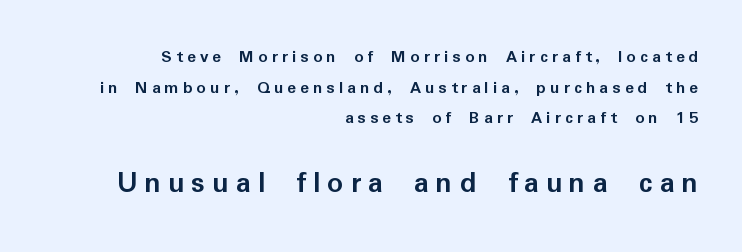
The image shows 31 px semibold sans-serif type, upright; set right-aligned, normal line spacing (1.7x), unusually wide letter spacing (+0.23 em), not underlined; the second (bottom) block is 1.72x larger; low stroke contrast and a medium x-height.
